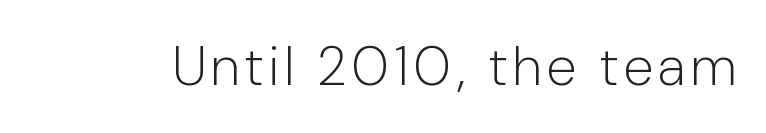
Q: Is the text bold? A: No.
Q: Is the text italic (slanted)? A: No, it is upright.
Q: Is the typeface a serif or a sans-serif typeface? A: Sans-serif.
Q: Is the text underlined? A: No.
Q: Width (condensed, normal, or wide)? A: Condensed.
Q: Stroke contrast? A: Low.
Q: x-height? A: Medium.
Q: Monospaced? A: No.
